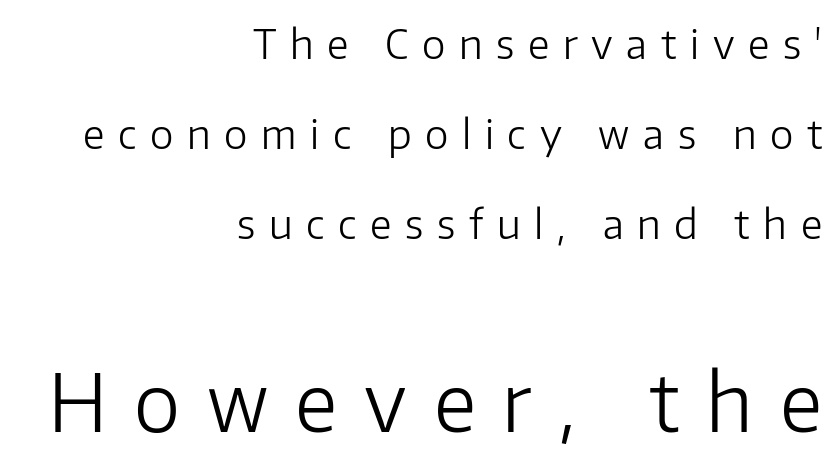
You could fit nearly another row in the gap between these rows. The letters are spread apart with noticeably loose tracking. Stem width sits at or under what a default text font uses. The typography opts for an upright posture over an oblique one. The paragraph has a hard right edge and a soft left edge.
